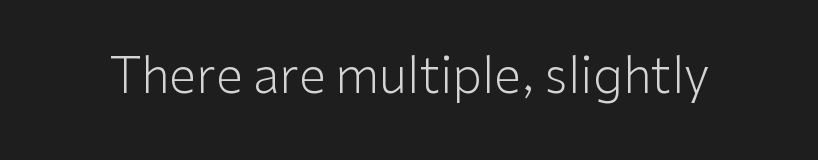
{"serif": "no", "italic": "no", "bold": "no", "weight": "light", "width": "normal", "stroke_contrast": "low", "x_height": "medium", "monospaced": "no", "underline": "no", "letter_spacing": "normal", "letter_spacing_em": 0.0, "glyph_px": 49}
